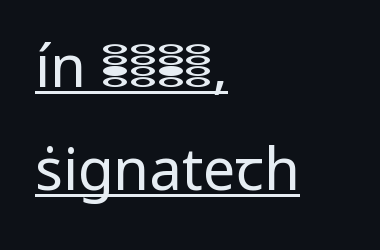
Look at the tracking — it's just the regular setting, nothing added. The designer went with a sans here, leaving each stem footless. Character widths vary here, with narrow letters taking less room than wide ones. Upright lettering throughout.
